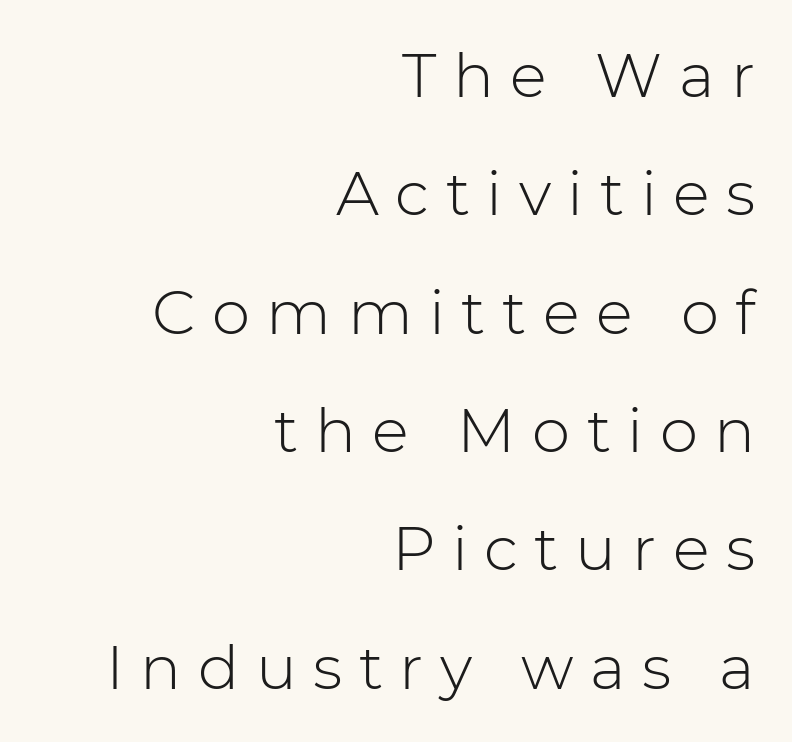
{"serif": "no", "italic": "no", "bold": "no", "weight": "light", "width": "normal", "stroke_contrast": "low", "x_height": "medium", "monospaced": "no", "underline": "no", "align": "right", "line_spacing": "loose", "line_spacing_ratio": 1.94, "letter_spacing": "wide", "letter_spacing_em": 0.27, "glyph_px": 61}
